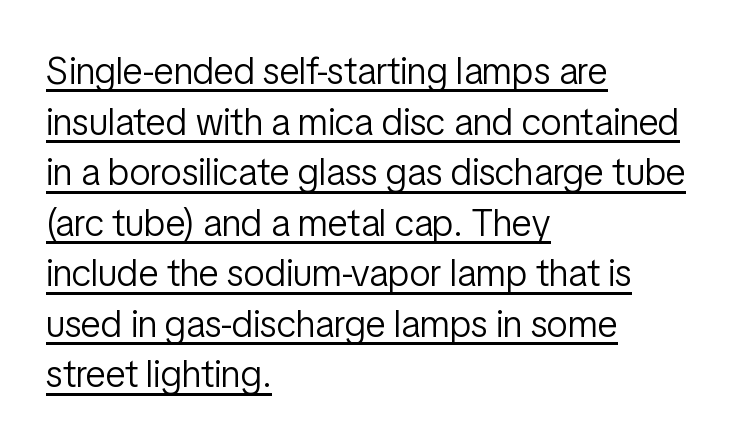
Q: Is the text bold? A: No.
Q: Is the text italic (slanted)? A: No, it is upright.
Q: Is the typeface a serif or a sans-serif typeface? A: Sans-serif.
Q: Is the text underlined? A: Yes.
Q: How is the paragraph aligned? A: Left-aligned.
Q: Is the spacing between letters normal or unusually wide? A: Normal.
Q: Is the spacing between lines tight, normal or loose? A: Normal.
Q: Width (condensed, normal, or wide)? A: Condensed.
Q: Stroke contrast? A: Low.
Q: x-height? A: Medium.
Q: Monospaced? A: No.
